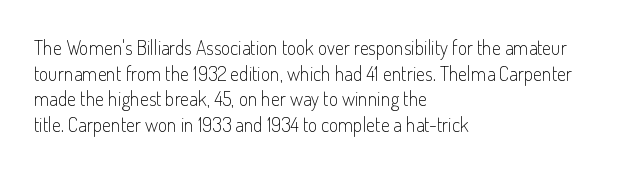
The weight would be labelled regular, book, light, or lighter still. Tall strokes in this sample are plumb rather than angled. These lines stack with their left ends in a neat column. Unmarked baselines from the first word to the last. Regular leading. A typesetter would call this zero additional tracking.
